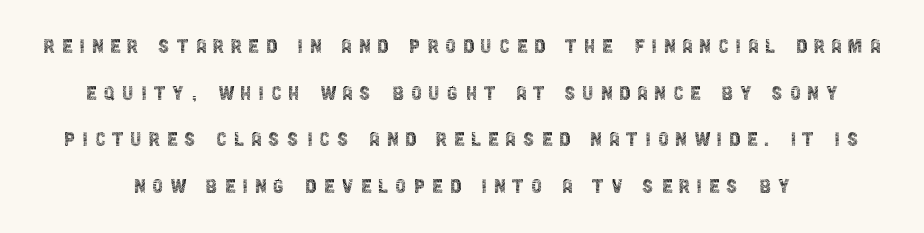
Rendered with straight, roman letterforms. Think standard paragraph weight, or any step lighter than that. Has an underline been added? It has not. How would I describe the line gaps? Wide and relaxed.
